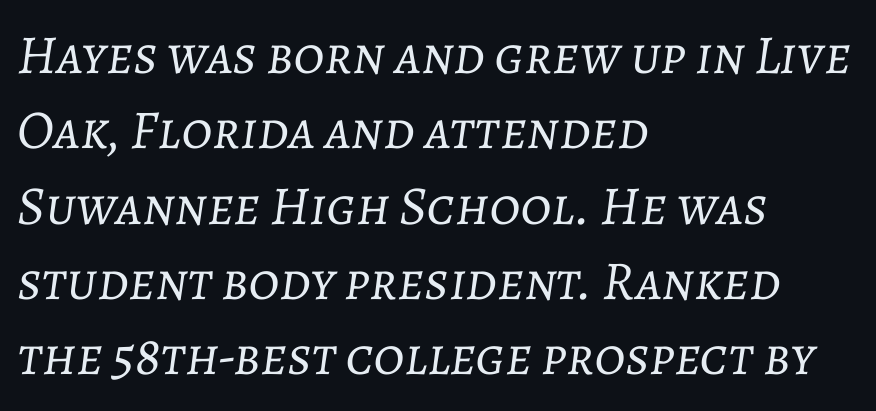
The image shows 55 px light type, italic (leaning right); set left-aligned, normal line spacing (1.37x), normal letter spacing, not underlined; low stroke contrast and a medium x-height.
